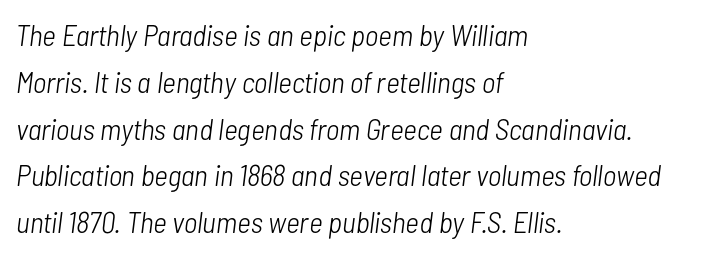
The image shows 30 px light, condensed type, italic (leaning right); set left-aligned, normal line spacing (1.56x), normal letter spacing, not underlined; low stroke contrast and a medium x-height.
